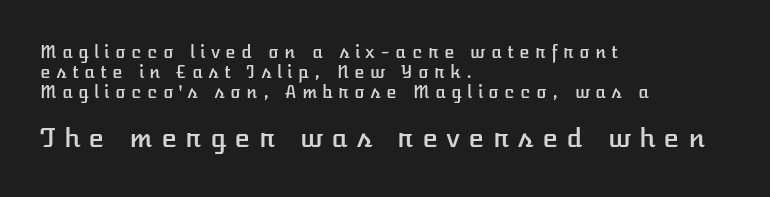
{"italic": "no", "underline": "no", "align": "left", "line_spacing_ratio": 1.17, "letter_spacing": "wide", "letter_spacing_em": 0.32, "larger_block": "second", "size_ratio": 1.53, "glyph_px": 26}
